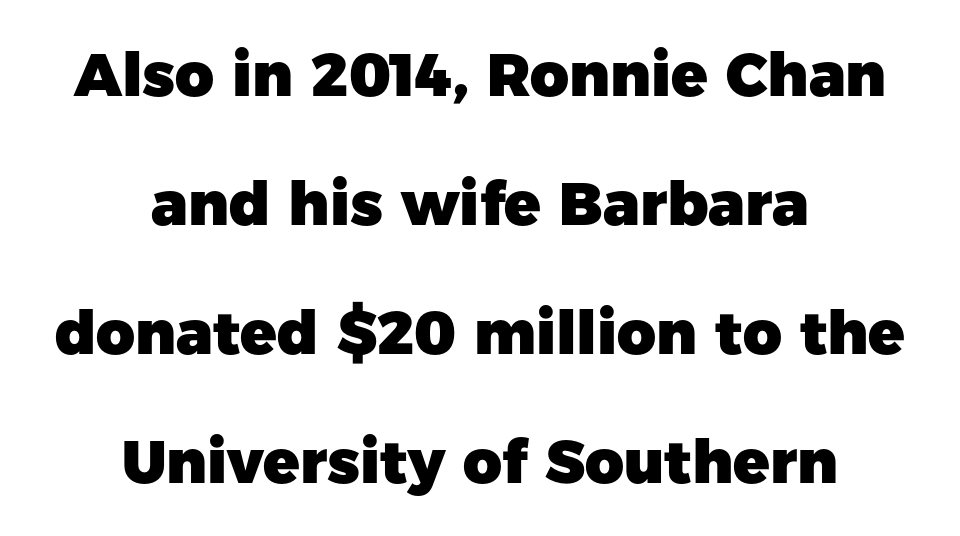
The face used here is proportionally spaced, like ordinary book or web type. Descenders are the only things crossing below the line. The characters display no serif detailing; their extremities are plain. Typeset on center — no edge is straight. The characters look thick and weighty, a clear bold. Style check: upright.
